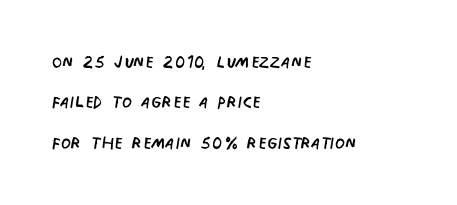
The rendering anchors every line to the left-hand side. Students, note that the glyphs here touch the page at normal intervals. Underline: absent.
